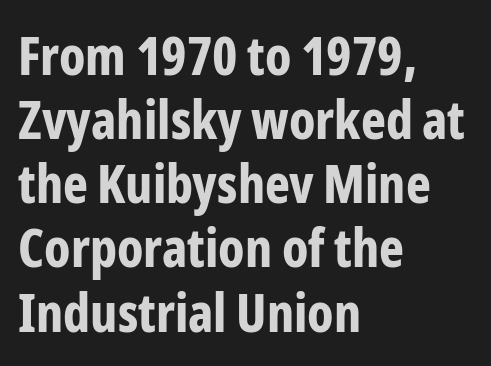
Note the varied advance widths — an 'i' is clearly narrower than an 'm'. All the whitespace from short lines collects on the right. Typesetter's note: full bold, strokes at maximum text heaviness. Nothing unusual about the tracking: characters are spaced as the font intends. Notice how the stems are strictly vertical — no italics here. Descenders hang freely into open space.
